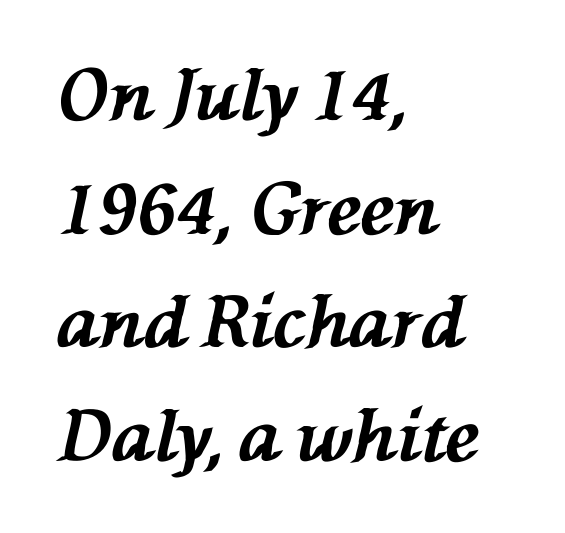
Q: Is the text bold? A: Yes.
Q: Is the text italic (slanted)? A: Yes, it leans left by about 76 degrees.
Q: Is the text underlined? A: No.
Q: How is the paragraph aligned? A: Left-aligned.
Q: Is the spacing between letters normal or unusually wide? A: Normal.
Q: Is the spacing between lines tight, normal or loose? A: Normal.
Q: Width (condensed, normal, or wide)? A: Normal.
Q: Stroke contrast? A: Medium.
Q: x-height? A: Medium.
Q: Monospaced? A: No.
